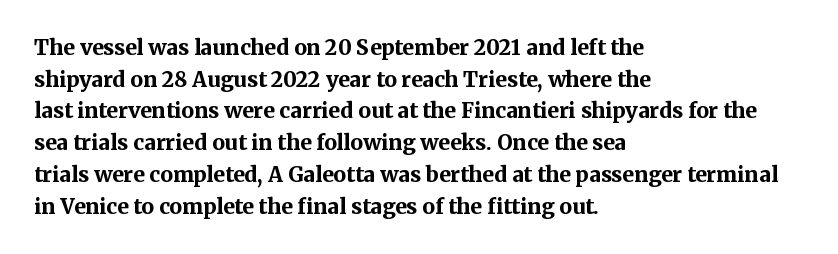
{"italic": "no", "bold": "yes", "underline": "no", "align": "left", "line_spacing": "normal", "line_spacing_ratio": 1.51, "letter_spacing": "normal", "letter_spacing_em": 0.0, "glyph_px": 21}
